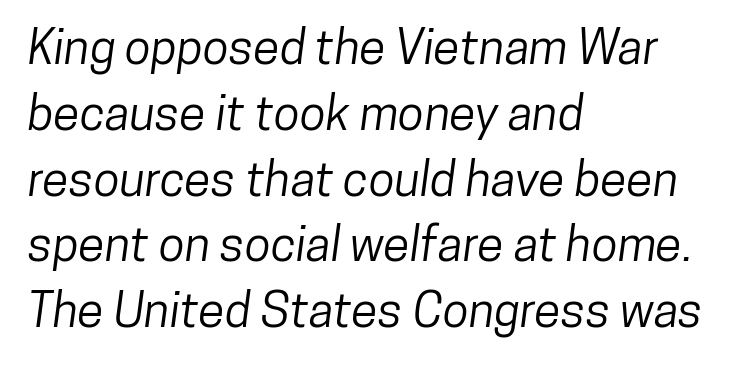
The designer left line spacing at the default. Every row of glyphs begins at an identical x-position on the left. The rendering uses natural spacing where letterforms have individual widths. Caption: standard tracking, unaltered. The text was rendered using a sans face with plain stroke endings. A clean baseline with only descenders dipping below it.
